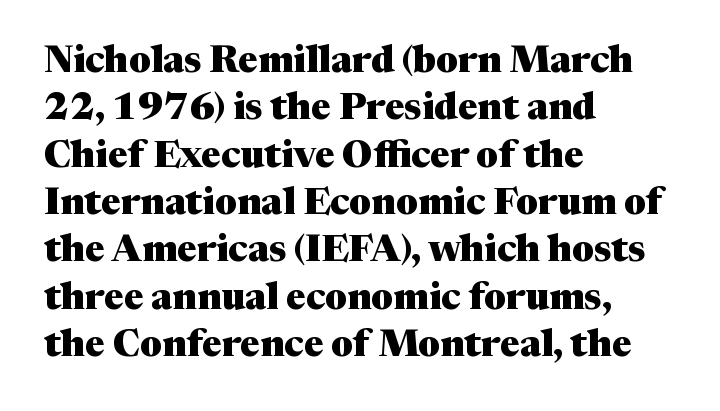
The image shows 37 px heavy serif type, upright; set left-aligned, normal line spacing (1.28x), normal letter spacing, not underlined; medium stroke contrast and a medium x-height.
